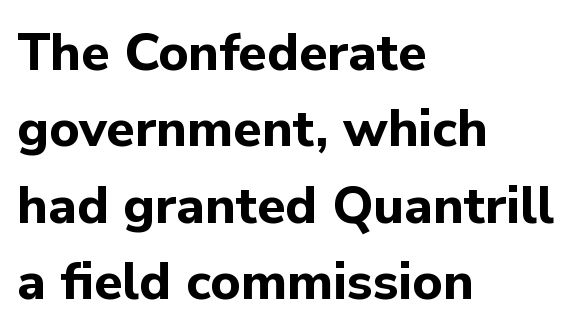
{"serif": "no", "italic": "no", "bold": "yes", "weight": "bold", "width": "normal", "stroke_contrast": "low", "x_height": "medium", "monospaced": "no", "underline": "no", "align": "left", "line_spacing": "normal", "line_spacing_ratio": 1.47, "letter_spacing": "normal", "letter_spacing_em": 0.0, "glyph_px": 52}
